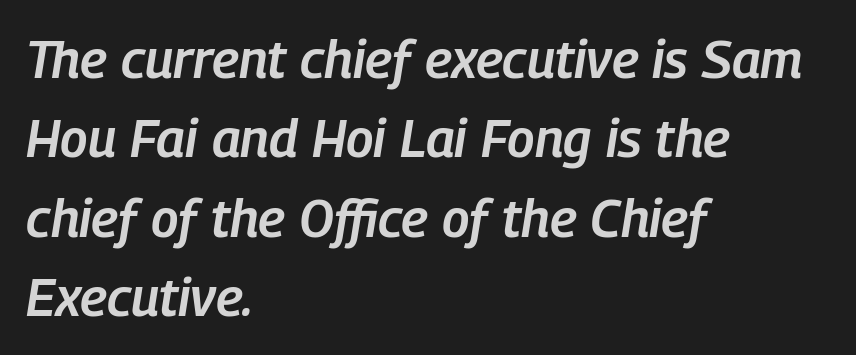
{"italic": "yes", "lean": "right", "slant_degrees": 9, "bold": "semi", "weight": "semibold", "width": "condensed", "stroke_contrast": "low", "x_height": "medium", "monospaced": "no", "underline": "no", "align": "left", "line_spacing": "normal", "line_spacing_ratio": 1.5, "letter_spacing": "normal", "letter_spacing_em": 0.0, "glyph_px": 53}
